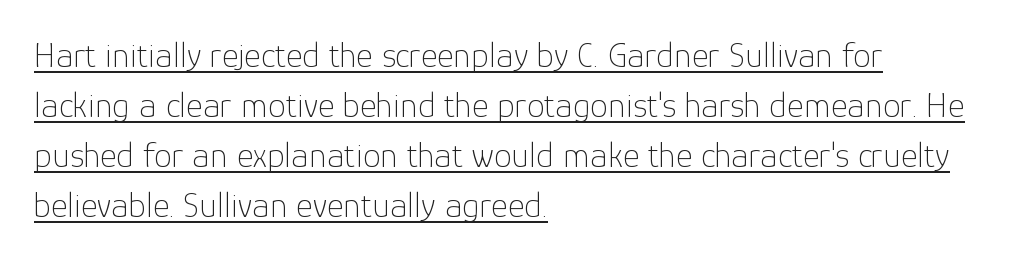
The image shows 36 px thin sans-serif type, upright; set left-aligned, normal line spacing (1.39x), normal letter spacing, underlined; low stroke contrast and a medium x-height.
